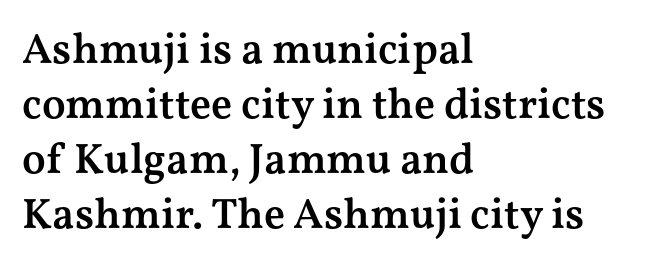
The image shows 43 px semibold, wide serif type, upright; set left-aligned, normal line spacing (1.28x), normal letter spacing, not underlined; medium stroke contrast and a medium x-height.
